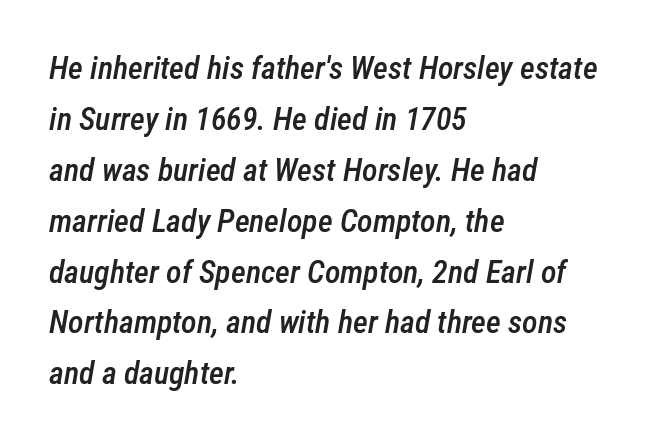
Weight: semibold (demi). Honestly, the row spacing looks completely unremarkable. Does extra space separate the letters? No, they use regular spacing. Do the characters align in a grid? No, the font is proportional. Line beginnings align vertically; line endings do not.
